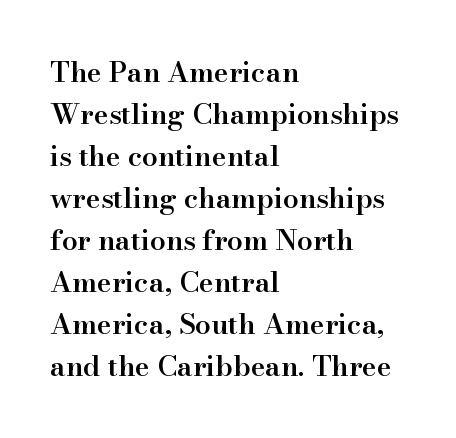
Q: Is the text bold? A: Semi-bold.
Q: Is the text italic (slanted)? A: No, it is upright.
Q: Is the typeface a serif or a sans-serif typeface? A: Serif.
Q: Is the text underlined? A: No.
Q: How is the paragraph aligned? A: Left-aligned.
Q: Is the spacing between letters normal or unusually wide? A: Normal.
Q: Is the spacing between lines tight, normal or loose? A: Normal.
Q: Width (condensed, normal, or wide)? A: Normal.
Q: Stroke contrast? A: High.
Q: x-height? A: Small.
Q: Monospaced? A: No.
